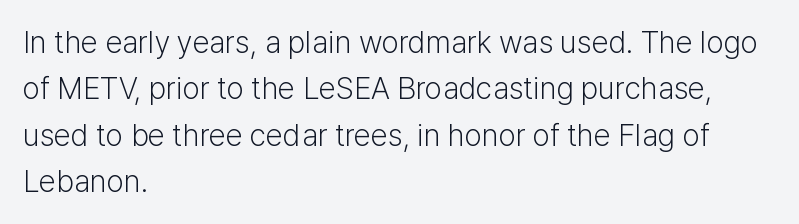
Honestly, the row spacing looks completely unremarkable. Just letters on the line, the space beneath them empty. These lines are composed in type without serifs. Every character sits straight up, as roman type does. Layout note: lines flush left. On a weight scale, this lands at 450 or below.
